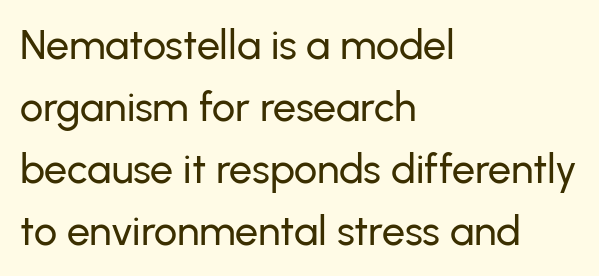
Q: Is the text italic (slanted)? A: No, it is upright.
Q: Is the typeface a serif or a sans-serif typeface? A: Sans-serif.
Q: Is the text underlined? A: No.
Q: How is the paragraph aligned? A: Left-aligned.
Q: Is the spacing between letters normal or unusually wide? A: Normal.
Q: Is the spacing between lines tight, normal or loose? A: Normal.
Q: Width (condensed, normal, or wide)? A: Normal.
Q: Stroke contrast? A: Low.
Q: x-height? A: Medium.
Q: Monospaced? A: No.
